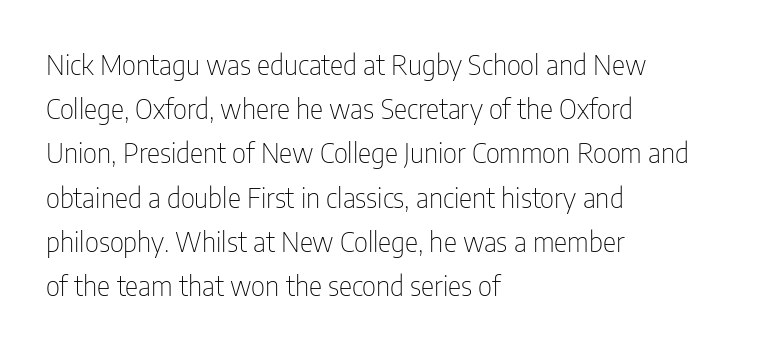
Q: Is the text bold? A: No.
Q: Is the text italic (slanted)? A: No, it is upright.
Q: Is the typeface a serif or a sans-serif typeface? A: Sans-serif.
Q: Is the text underlined? A: No.
Q: How is the paragraph aligned? A: Left-aligned.
Q: Is the spacing between letters normal or unusually wide? A: Normal.
Q: Is the spacing between lines tight, normal or loose? A: Normal.
Q: Width (condensed, normal, or wide)? A: Condensed.
Q: Stroke contrast? A: Low.
Q: x-height? A: Medium.
Q: Monospaced? A: No.
